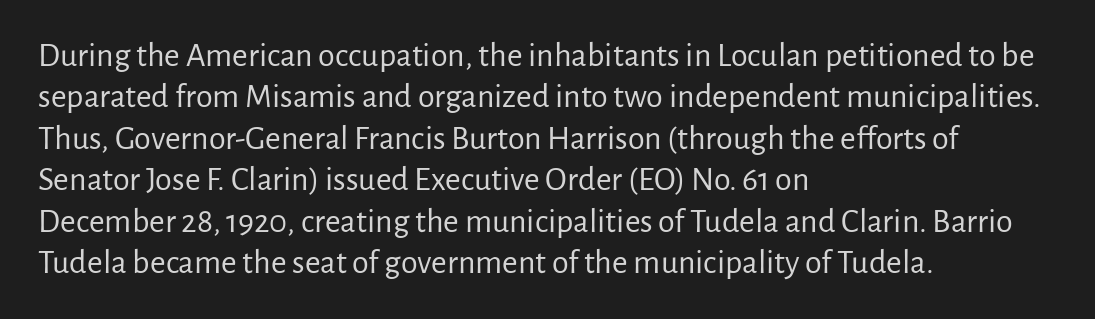
The image shows 34 px regular-weight sans-serif type, upright; set left-aligned, line spacing 1.22x, normal letter spacing, not underlined; low stroke contrast and a medium x-height.
